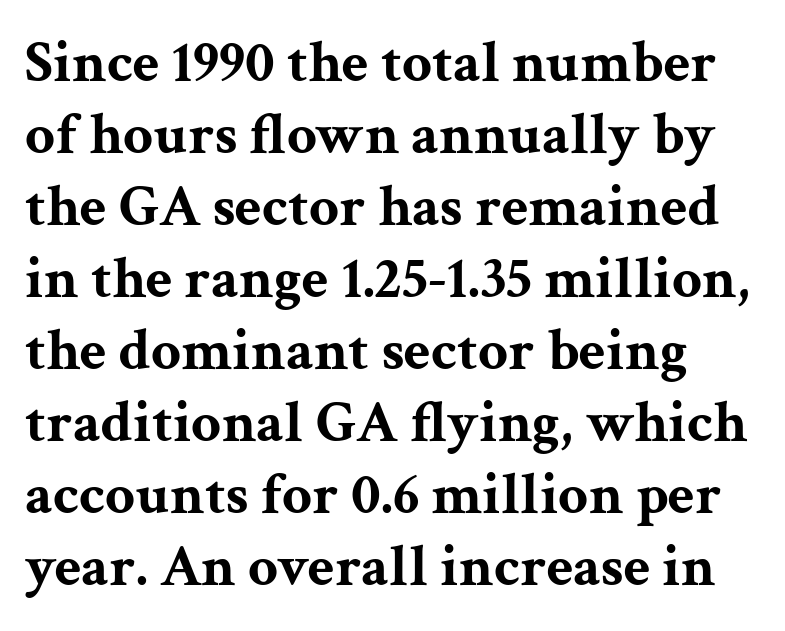
The image shows 59 px bold, wide serif type, upright; set line spacing 1.22x, normal letter spacing, not underlined; medium stroke contrast and a medium x-height.
